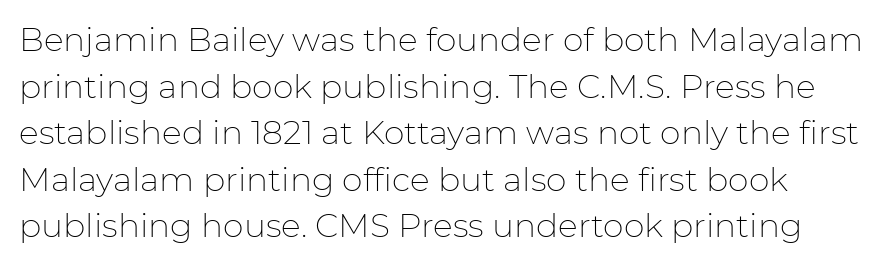
Q: Is the text bold? A: No.
Q: Is the text italic (slanted)? A: No, it is upright.
Q: Is the typeface a serif or a sans-serif typeface? A: Sans-serif.
Q: Is the text underlined? A: No.
Q: Is the spacing between letters normal or unusually wide? A: Normal.
Q: Is the spacing between lines tight, normal or loose? A: Normal.
Q: Width (condensed, normal, or wide)? A: Normal.
Q: Stroke contrast? A: Low.
Q: x-height? A: Medium.
Q: Monospaced? A: No.
